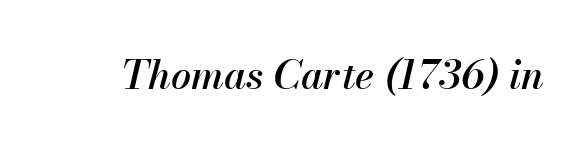
The glyphs look as if they've been sheared to an angle. Default kerning and tracking; the words read as compact shapes. Is this a fixed-width face? No — the glyphs have proportional, varying widths. A clean baseline with only descenders dipping below it.
